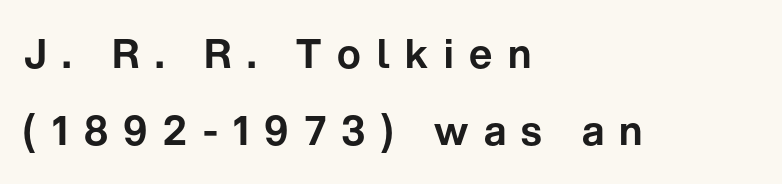
Q: Is the text italic (slanted)? A: No, it is upright.
Q: Is the typeface a serif or a sans-serif typeface? A: Sans-serif.
Q: Is the text underlined? A: No.
Q: How is the paragraph aligned? A: Left-aligned.
Q: Is the spacing between letters normal or unusually wide? A: Unusually wide.
Q: Is the spacing between lines tight, normal or loose? A: Loose.
Q: Width (condensed, normal, or wide)? A: Normal.
Q: Stroke contrast? A: Low.
Q: x-height? A: Medium.
Q: Monospaced? A: No.
